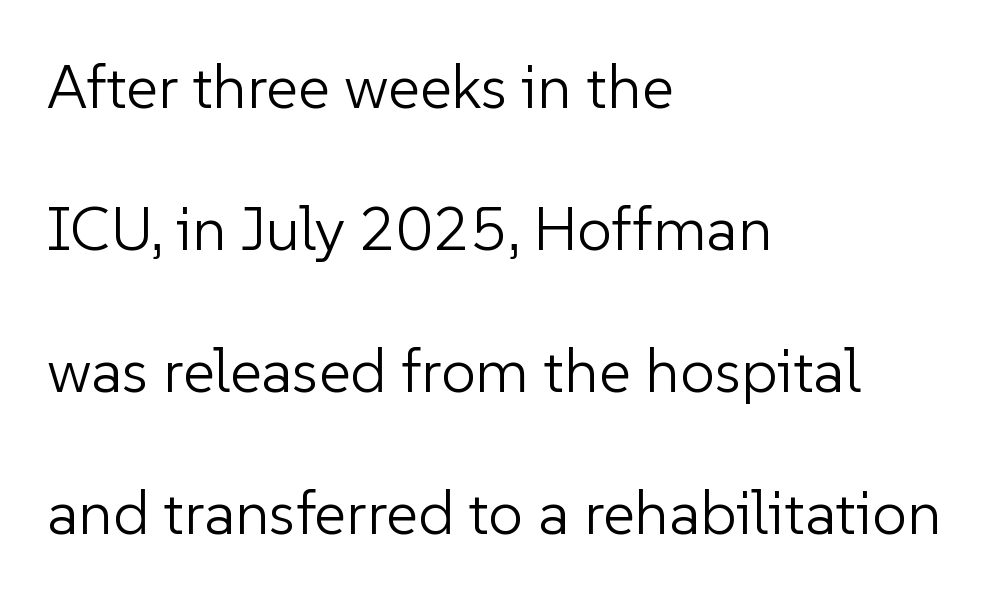
The text was rendered using a sans face with plain stroke endings. No letter is thick-stroked: the sample isn't bold. Does extra space separate the letters? No, they use regular spacing. Is there much room between lines? Yes — plenty of vertical air separates them. Only glyphs here, with clear space below each row. A roman cut, with each character standing at attention.
